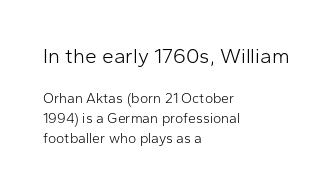
{"italic": "no", "bold": "no", "underline": "no", "align": "left", "line_spacing": "normal", "line_spacing_ratio": 1.44, "letter_spacing": "normal", "letter_spacing_em": 0.0, "larger_block": "first", "size_ratio": 1.5, "glyph_px": 21}
